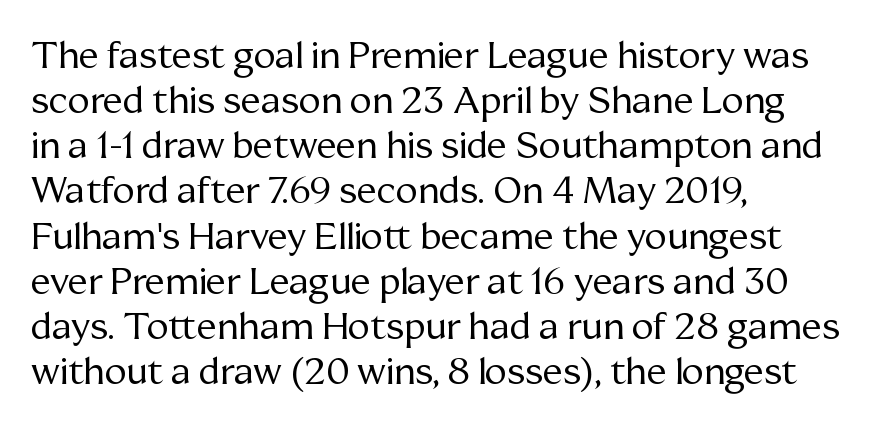
{"serif": "yes", "italic": "no", "bold": "no", "weight": "regular", "width": "normal", "stroke_contrast": "medium", "x_height": "medium", "monospaced": "no", "underline": "no", "align": "left", "line_spacing_ratio": 1.22, "letter_spacing": "normal", "letter_spacing_em": 0.0, "glyph_px": 37}
